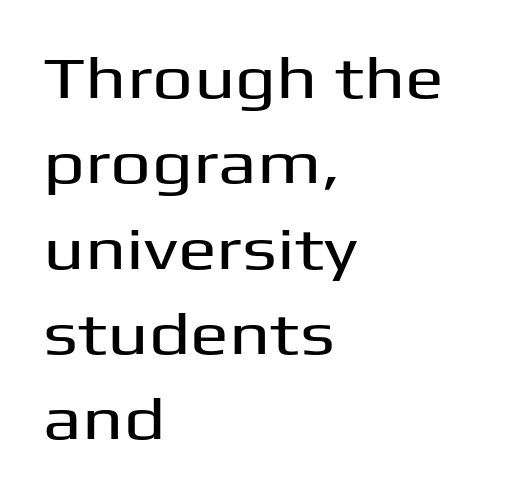
{"serif": "no", "italic": "no", "width": "wide", "stroke_contrast": "medium", "x_height": "medium", "monospaced": "no", "underline": "no", "align": "left", "line_spacing": "normal", "line_spacing_ratio": 1.47, "letter_spacing": "normal", "letter_spacing_em": 0.0, "glyph_px": 58}
